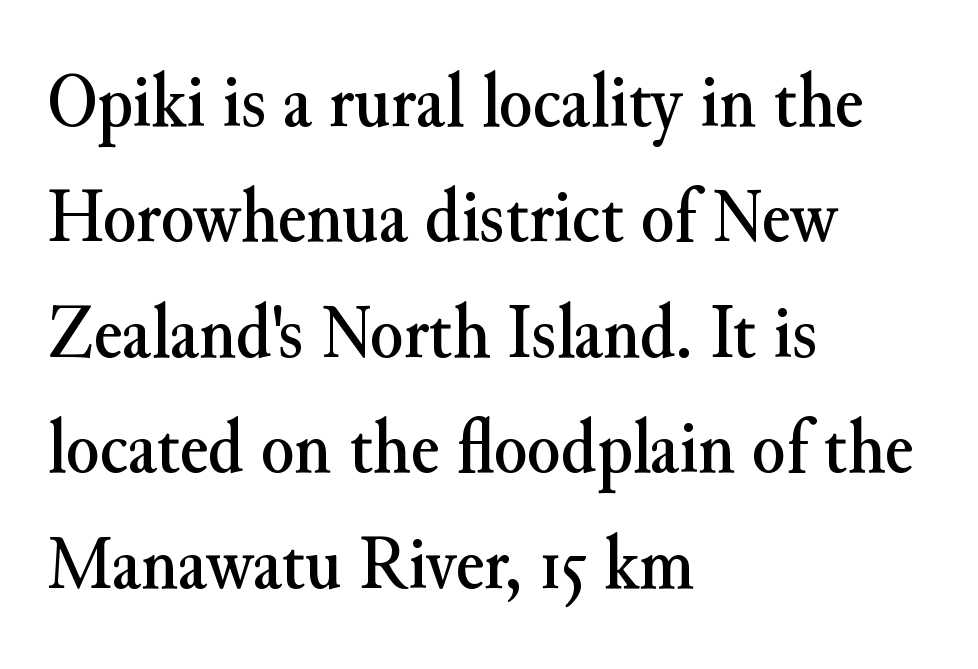
Note the varied advance widths — an 'i' is clearly narrower than an 'm'. Compared with typical paragraphs, the rows here are spaced about the same. These lines are composed in type with serifs. The horizontal fit of the characters is conventional and even. The specimen reads as upright at a glance.
